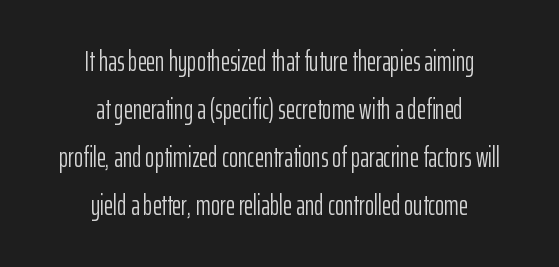
{"serif": "no", "italic": "no", "bold": "no", "weight": "light", "width": "condensed", "stroke_contrast": "low", "x_height": "medium", "monospaced": "no", "underline": "no", "align": "center", "line_spacing_ratio": 1.71, "letter_spacing": "normal", "letter_spacing_em": 0.0, "glyph_px": 28}
